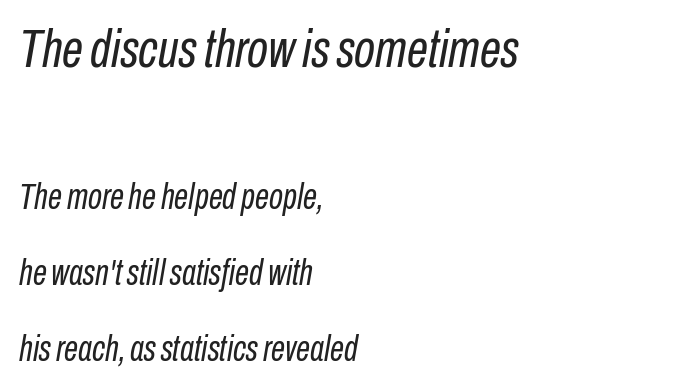
{"italic": "yes", "lean": "right", "slant_degrees": 10, "bold": "no", "weight": "regular", "width": "condensed", "stroke_contrast": "low", "x_height": "medium", "monospaced": "no", "underline": "no", "align": "left", "line_spacing": "loose", "line_spacing_ratio": 2.12, "letter_spacing": "normal", "letter_spacing_em": 0.0, "larger_block": "first", "size_ratio": 1.5, "glyph_px": 54}
